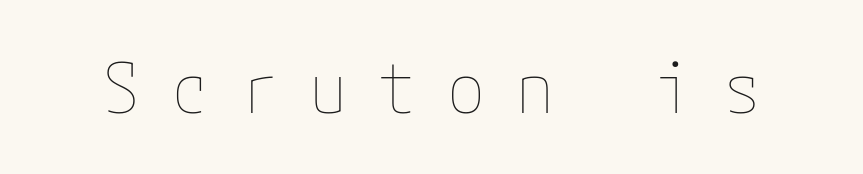
{"italic": "no", "bold": "no", "weight": "thin", "width": "normal", "stroke_contrast": "low", "x_height": "medium", "underline": "no", "letter_spacing": "wide", "letter_spacing_em": 0.45, "glyph_px": 69}
